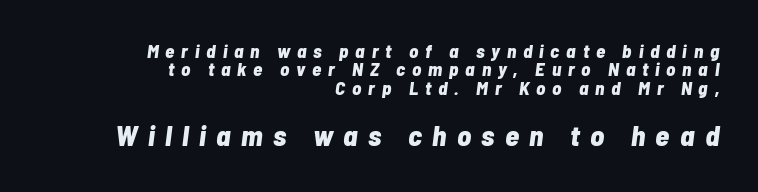
Display-style spreading of the glyphs; the letterfit is very open. Stroke thickness is high; the sample reads as a true bold. The paragraph has a hard right edge and a soft left edge. Rendered with sloped, italic letterforms.
